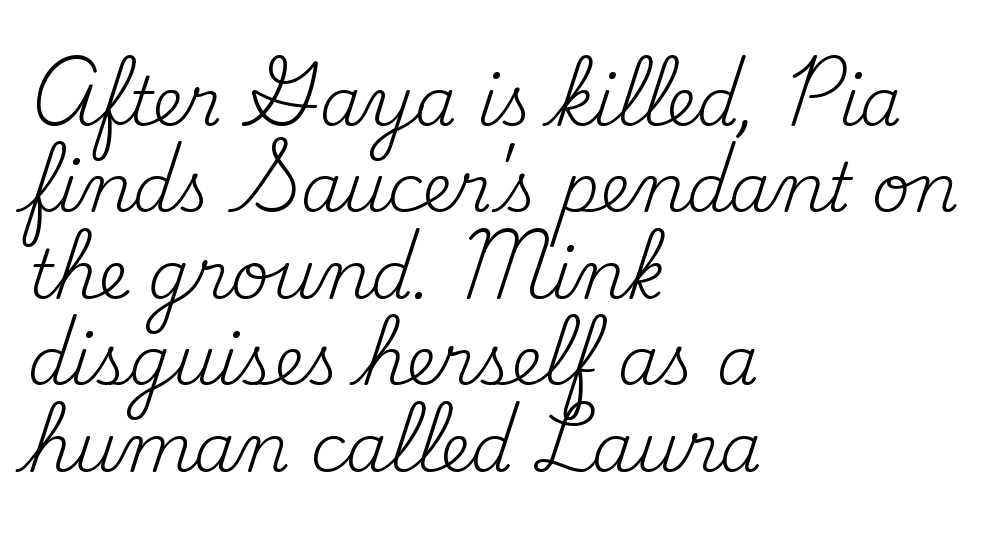
Line beginnings align vertically; line endings do not. The rendering keeps characters at their native spacing. Just letters on the line, the space beneath them empty. Varying glyph widths throughout — classic text-font behaviour. The rendering uses a moderate line-height, typical for paragraphs.
